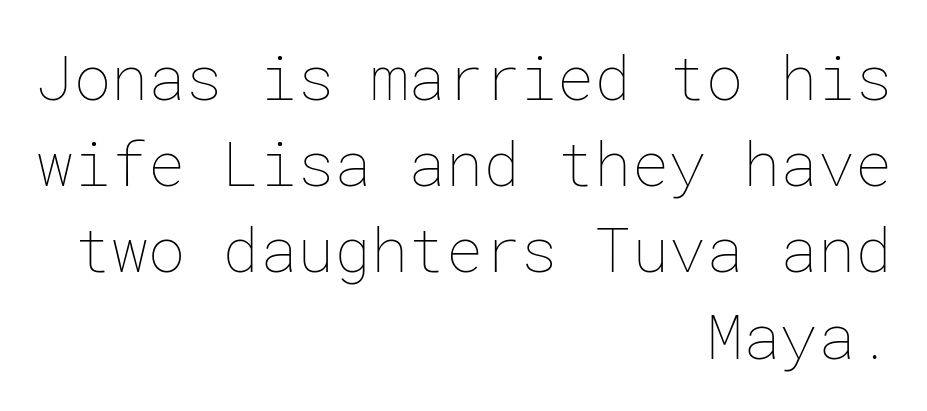
{"italic": "no", "bold": "no", "weight": "thin", "width": "normal", "stroke_contrast": "low", "x_height": "medium", "underline": "no", "align": "right", "line_spacing": "normal", "line_spacing_ratio": 1.39, "letter_spacing": "normal", "letter_spacing_em": 0.0, "glyph_px": 62}
